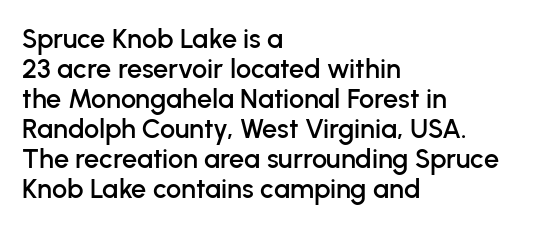
Compared with typical paragraphs, the rows here are closer together. The horizontal fit of the characters is conventional and even. Is there any slant? The stems are plumb. Leftover space on each line is placed entirely after the last word. The passage shown is not underscored anywhere.
